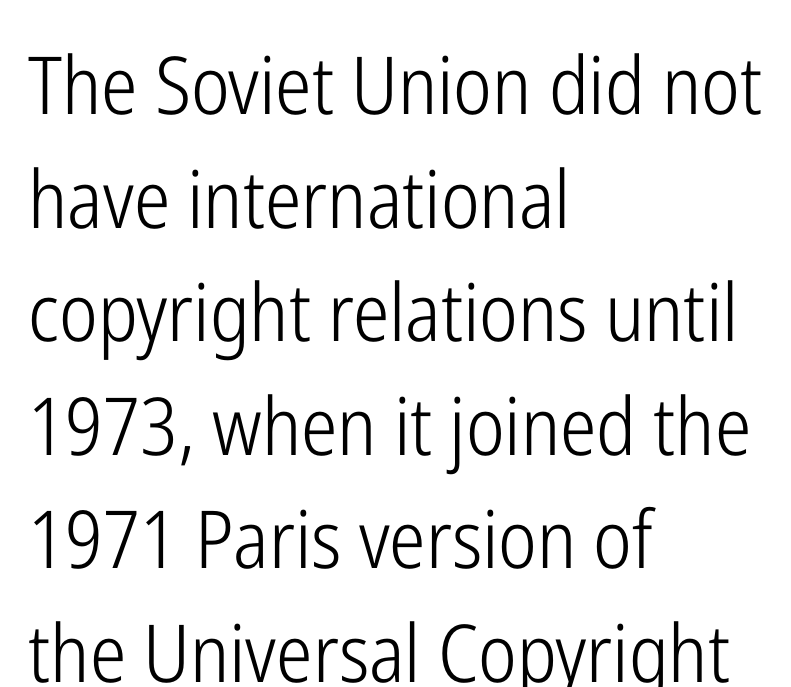
Short and long lines alike share a common starting point at left. Here the designer chose a conventional face with non-uniform glyph widths. Is the letter spacing exaggerated? No — it looks like the ordinary default. Every character sits straight up, as roman type does. Descenders hang freely into open space.
